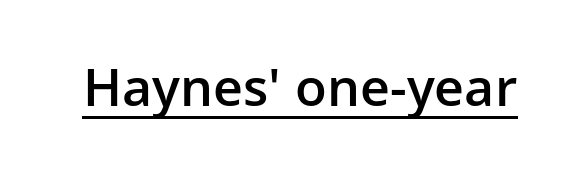
Q: Is the text bold? A: Semi-bold.
Q: Is the text italic (slanted)? A: No, it is upright.
Q: Is the typeface a serif or a sans-serif typeface? A: Sans-serif.
Q: Is the text underlined? A: Yes.
Q: Is the spacing between letters normal or unusually wide? A: Normal.
Q: Width (condensed, normal, or wide)? A: Normal.
Q: Stroke contrast? A: Low.
Q: x-height? A: Medium.
Q: Monospaced? A: No.
